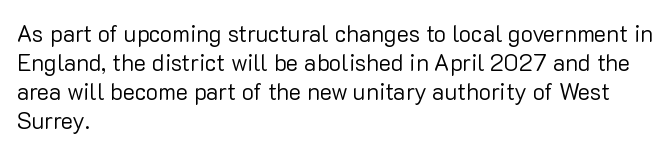
{"italic": "no", "bold": "no", "underline": "no", "align": "left", "line_spacing": "normal", "line_spacing_ratio": 1.26, "letter_spacing": "normal", "letter_spacing_em": 0.0, "glyph_px": 23}
